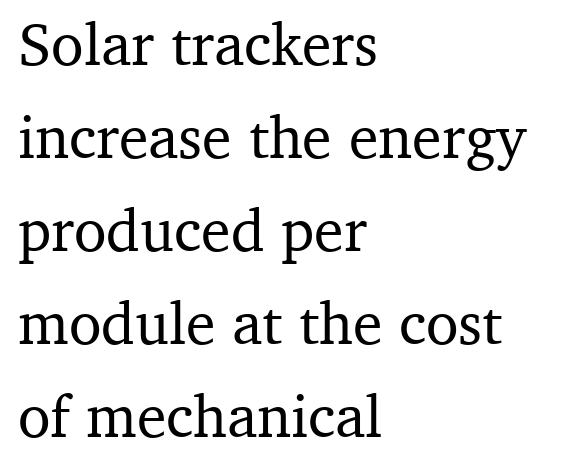
The image shows 60 px serif type, upright; set left-aligned, normal line spacing (1.55x), normal letter spacing, not underlined; medium stroke contrast and a medium x-height.
